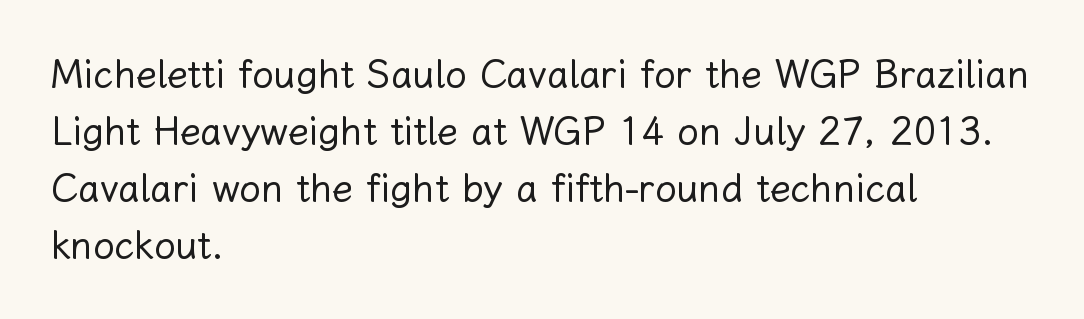
Underlining? Definitely not there. In CSS terms this would be text-align: left. Baseline-to-baseline distance is the conventional proportion of letter height. Weight class: somewhere from thin through regular. The passage shown is typed in a proportional face where columns would drift. Every stem runs plumb, perpendicular to the baseline.
